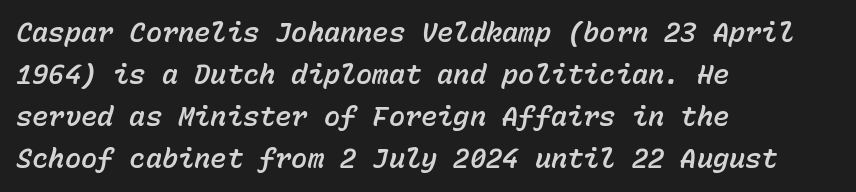
Nobody touched the tracking dial on this one. Posture: slanted. Typeset ragged right — the left edge is the straight one. If you measured baseline to baseline, you'd find a middling distance. Each row of text sits above clean, open space.
